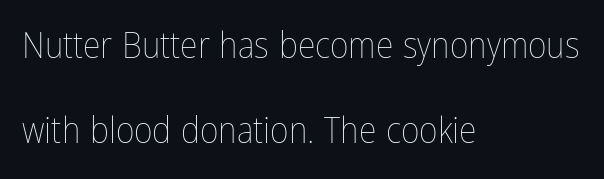
Q: Is the text bold? A: No.
Q: Is the text italic (slanted)? A: No, it is upright.
Q: Is the text underlined? A: No.
Q: How is the paragraph aligned? A: Left-aligned.
Q: Is the spacing between letters normal or unusually wide? A: Normal.
Q: Is the spacing between lines tight, normal or loose? A: Loose.
Q: Width (condensed, normal, or wide)? A: Condensed.
Q: Stroke contrast? A: Low.
Q: x-height? A: Medium.
Q: Monospaced? A: No.
